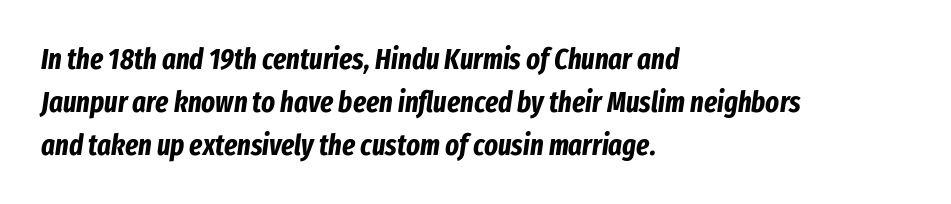
Left-aligned paragraph, ragged on the right. These lines carry a lot of weight — the face is fully bold. Compared with typical paragraphs, the rows here are spaced about the same. The rendering applies a slant to the glyphs. Varying glyph widths throughout — classic text-font behaviour. Check the space under the baseline: it is left empty.
